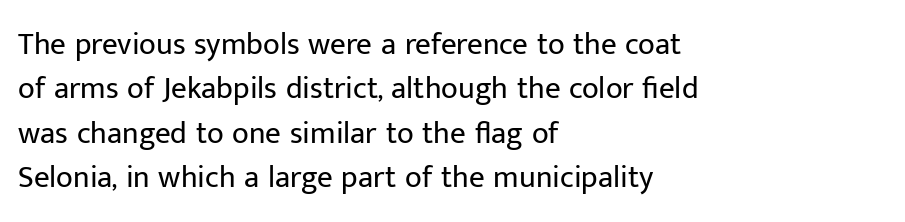
The image shows 31 px regular-weight sans-serif type, upright; set left-aligned, normal line spacing (1.43x), normal letter spacing, not underlined; low stroke contrast and a medium x-height.
